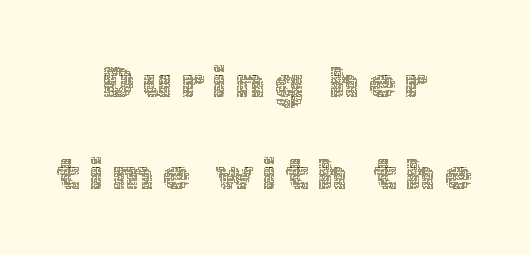
The image shows 44 px thin type, upright; set centered, loose line spacing (2.08x), unusually wide letter spacing (+0.2 em), not underlined; a medium x-height.
